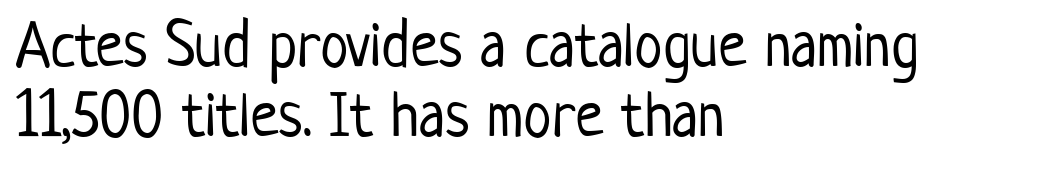
The image shows 64 px light, condensed sans-serif type, upright; set left-aligned, tight line spacing (1.09x), normal letter spacing, not underlined; low stroke contrast and a medium x-height.
